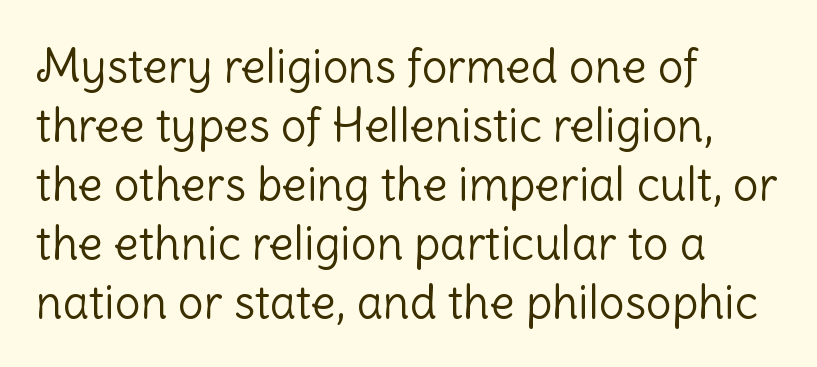
Words float on clear page, feet unadorned. This sample is left-justified, so line endings fall wherever the words run out. Stems here are at most as thick as an everyday book face. Here the designer chose a conventional face with non-uniform glyph widths. These lines keep a tight, regular rhythm from letter to letter.
